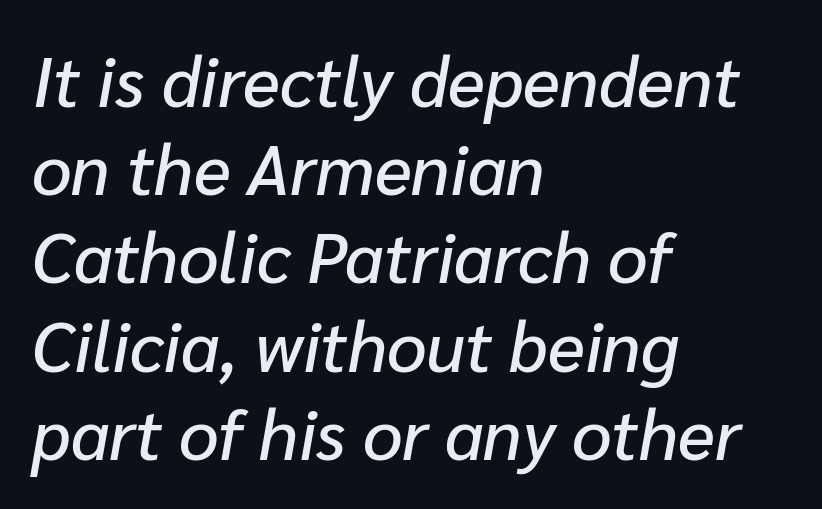
The image shows 70 px text type, italic (leaning right); set left-aligned, normal line spacing (1.26x), normal letter spacing, not underlined; low stroke contrast and a medium x-height.
